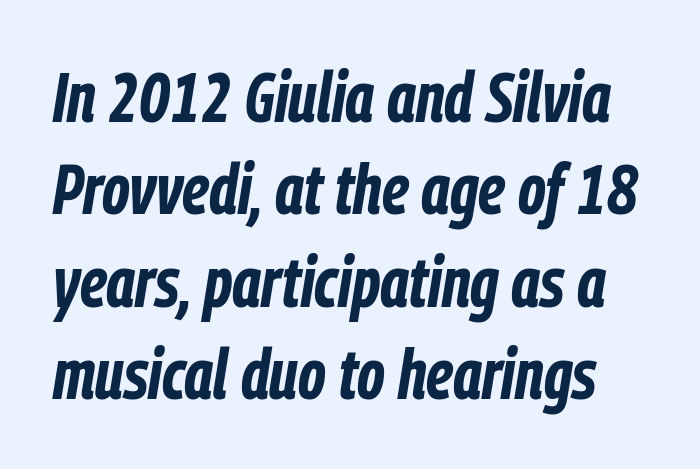
Q: Is the text bold? A: Yes.
Q: Is the text italic (slanted)? A: Yes, it leans right by about 9 degrees.
Q: Is the text underlined? A: No.
Q: Is the spacing between letters normal or unusually wide? A: Normal.
Q: Is the spacing between lines tight, normal or loose? A: Normal.
Q: Width (condensed, normal, or wide)? A: Condensed.
Q: Stroke contrast? A: Low.
Q: x-height? A: Medium.
Q: Monospaced? A: No.
